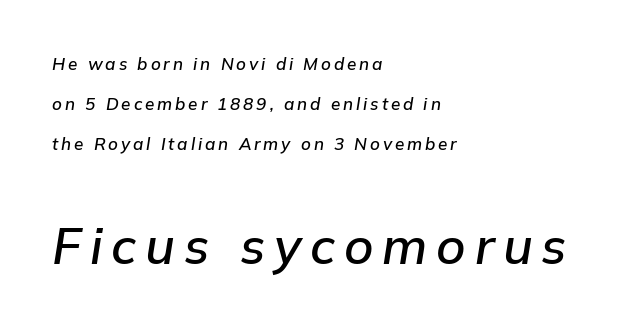
Q: Is the text italic (slanted)? A: Yes, it leans right by about 9 degrees.
Q: Is the text underlined? A: No.
Q: How is the paragraph aligned? A: Left-aligned.
Q: Is the spacing between lines tight, normal or loose? A: Loose.
Q: Which block of text is set in a larger size, the first (top) or the second (bottom)? A: The second (bottom) one.
Q: Width (condensed, normal, or wide)? A: Normal.
Q: Stroke contrast? A: Low.
Q: x-height? A: Medium.
Q: Monospaced? A: No.
